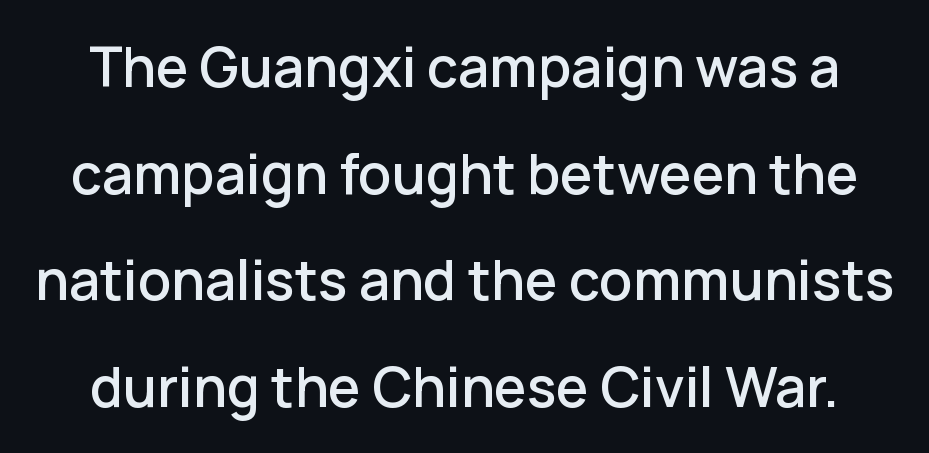
Note: no serifs on the glyphs. This sample has the flowing, uneven cadence of proportional lettering. These lines were composed using upright roman letters. The passage shown has conventional tracking throughout. The line-height multiplier appears high, well above default. Letters rest on an invisible, unmarked baseline.
